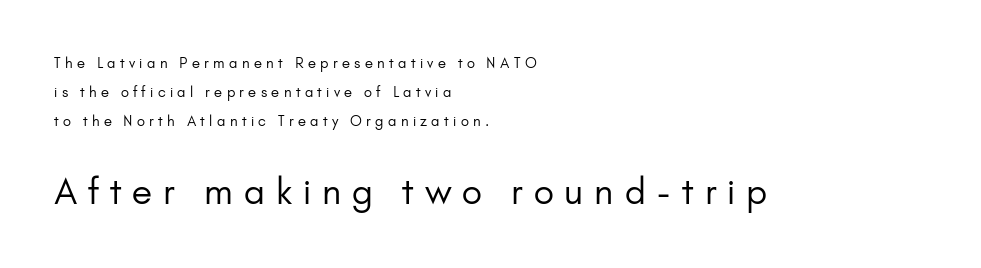
Q: Is the text bold? A: No.
Q: Is the text italic (slanted)? A: No, it is upright.
Q: Is the typeface a serif or a sans-serif typeface? A: Sans-serif.
Q: Is the text underlined? A: No.
Q: How is the paragraph aligned? A: Left-aligned.
Q: Is the spacing between letters normal or unusually wide? A: Unusually wide.
Q: Is the spacing between lines tight, normal or loose? A: Loose.
Q: Which block of text is set in a larger size, the first (top) or the second (bottom)? A: The second (bottom) one.
Q: Width (condensed, normal, or wide)? A: Normal.
Q: Stroke contrast? A: Low.
Q: x-height? A: Small.
Q: Monospaced? A: No.
